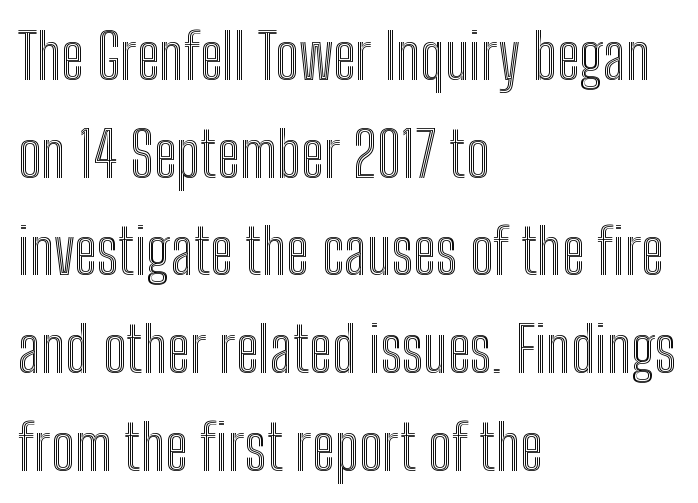
{"italic": "no", "width": "condensed", "x_height": "medium", "monospaced": "no", "underline": "no", "align": "left", "line_spacing": "normal", "line_spacing_ratio": 1.55, "letter_spacing": "normal", "letter_spacing_em": 0.0, "glyph_px": 63}
